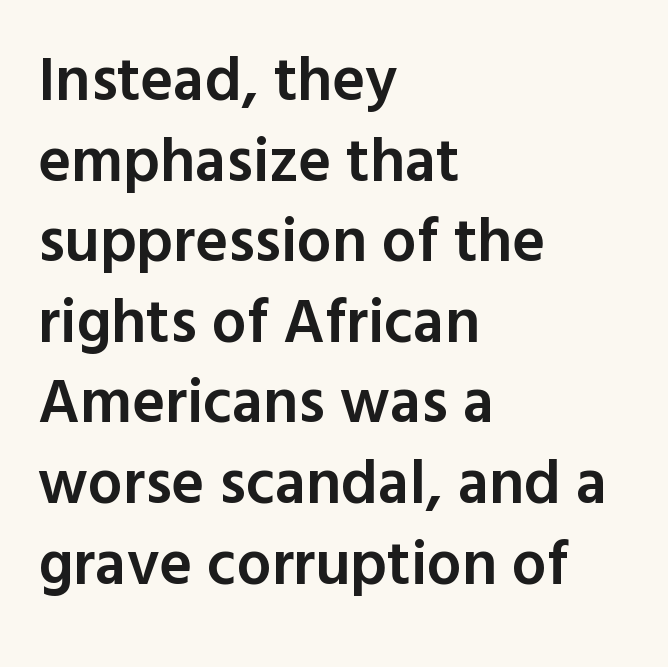
{"serif": "no", "italic": "no", "bold": "semi", "weight": "semibold", "width": "normal", "x_height": "medium", "monospaced": "no", "underline": "no", "align": "left", "line_spacing": "normal", "line_spacing_ratio": 1.3, "letter_spacing": "normal", "letter_spacing_em": 0.0, "glyph_px": 62}
